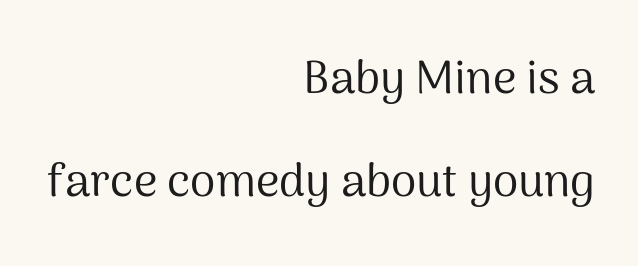
Q: Is the text bold? A: No.
Q: Is the text italic (slanted)? A: No, it is upright.
Q: Is the typeface a serif or a sans-serif typeface? A: Sans-serif.
Q: Is the text underlined? A: No.
Q: How is the paragraph aligned? A: Right-aligned.
Q: Is the spacing between letters normal or unusually wide? A: Normal.
Q: Is the spacing between lines tight, normal or loose? A: Loose.
Q: Width (condensed, normal, or wide)? A: Normal.
Q: Stroke contrast? A: Medium.
Q: x-height? A: Medium.
Q: Monospaced? A: No.
